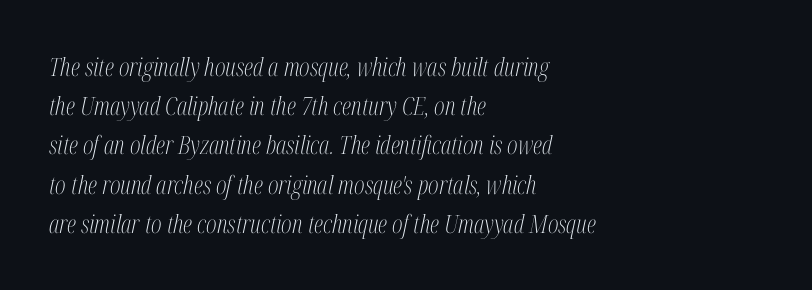
{"italic": "yes", "lean": "right", "slant_degrees": 12, "bold": "no", "underline": "no", "align": "left", "line_spacing": "normal", "line_spacing_ratio": 1.57, "letter_spacing": "normal", "letter_spacing_em": 0.0, "glyph_px": 25}
